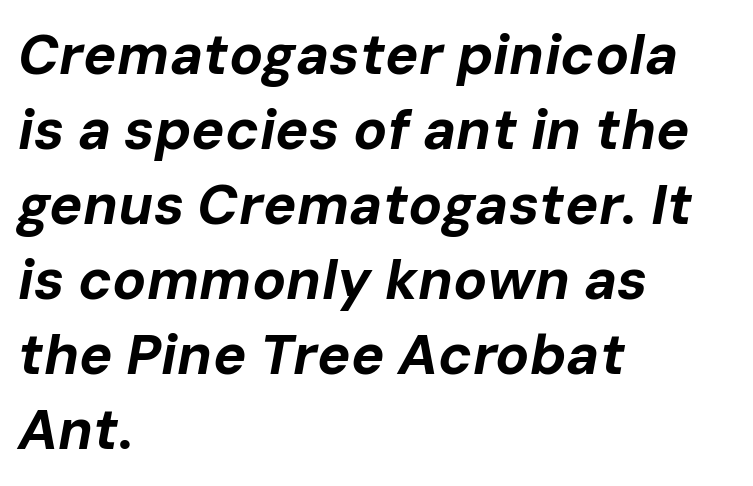
Letter spacing: default. Regarding leading, the lines here are spaced in the standard way. These lines are rendered in a variable-pitch font. What weight is shown? A full bold with thick strokes. The lines are quadded left. The text carries the slant typical of an italic or oblique font.
